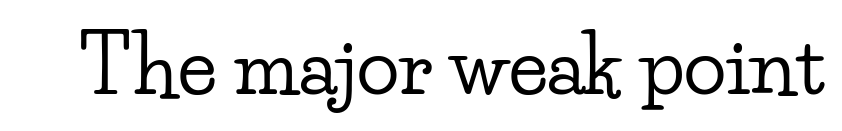
The line texture is even and compact thanks to regular tracking. These lines are composed in type with serifs. Only glyphs here, with clear space below each row. Every character sits straight up, as roman type does. Is this a fixed-width face? No — the glyphs have proportional, varying widths.
